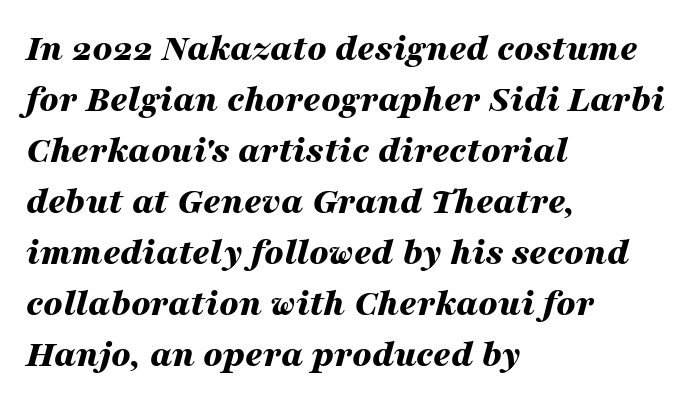
The paragraph shown leans on its left margin. The passage shown stacks its lines at a standard gap. Do the characters align in a grid? No, the font is proportional. Look at the tracking — it's just the regular setting, nothing added. A bare baseline throughout the passage. A typesetter would mark this as italic.
